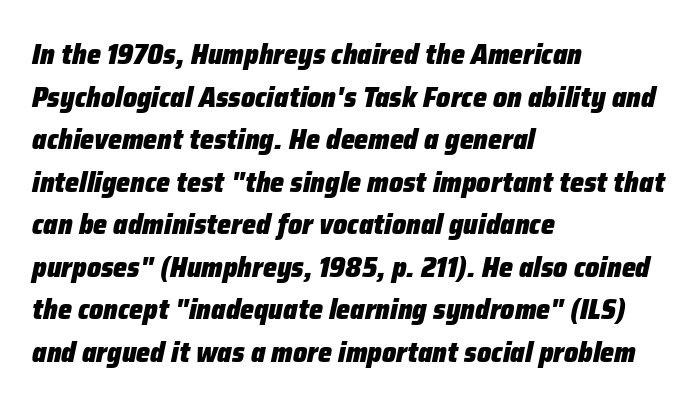
The image shows 28 px heavy type, italic (leaning right); set left-aligned, normal line spacing (1.52x), normal letter spacing, not underlined; low stroke contrast and a medium x-height.
